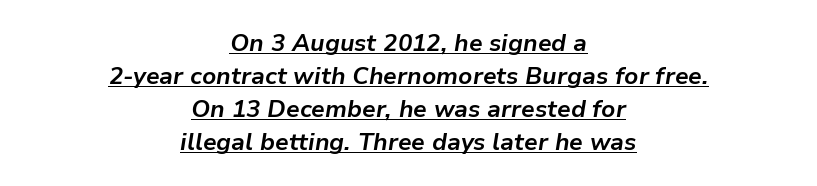
Glyph-to-glyph distance matches everyday printed text. If you folded the block vertically in half, each line would mirror itself in length. Has an underline been added? It has. Strokes here are thick enough to call this a true bold. The passage shown stacks its lines at a standard gap.
